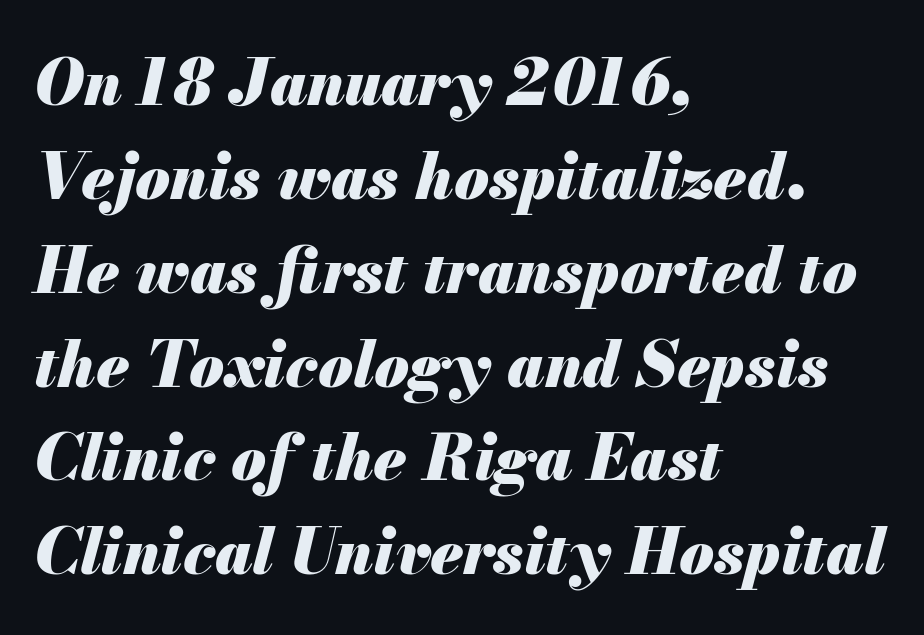
Q: Is the text bold? A: Yes.
Q: Is the text italic (slanted)? A: Yes, it leans right by about 13 degrees.
Q: Is the text underlined? A: No.
Q: How is the paragraph aligned? A: Left-aligned.
Q: Is the spacing between letters normal or unusually wide? A: Normal.
Q: Is the spacing between lines tight, normal or loose? A: Normal.
Q: Width (condensed, normal, or wide)? A: Normal.
Q: Stroke contrast? A: Medium.
Q: x-height? A: Small.
Q: Monospaced? A: No.
